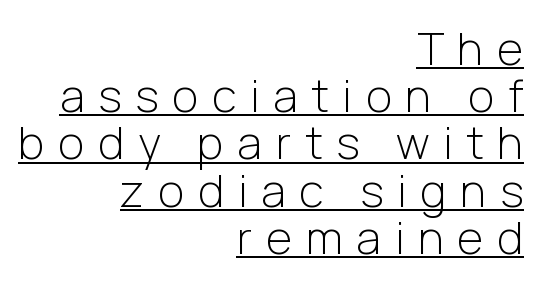
The image shows 45 px light sans-serif type, upright; set right-aligned, tight line spacing (1.05x), unusually wide letter spacing (+0.31 em), underlined; low stroke contrast and a medium x-height.
